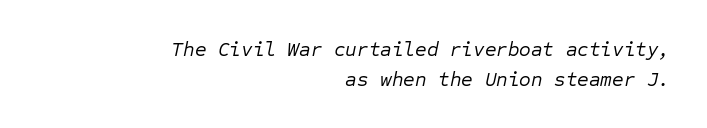
The typography opts for an oblique posture over an upright one. The face looks like a standard text weight, possibly lighter. Rule under the text: the space is simply empty. The passage is arranged like a letterhead date or caption credit — flush right.
